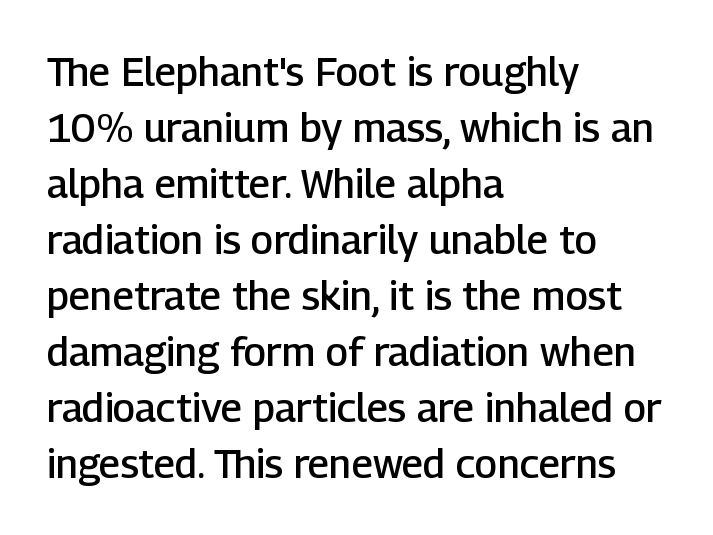
The image shows 40 px semibold sans-serif type, upright; set left-aligned, normal line spacing (1.4x), normal letter spacing, not underlined; low stroke contrast and a medium x-height.
